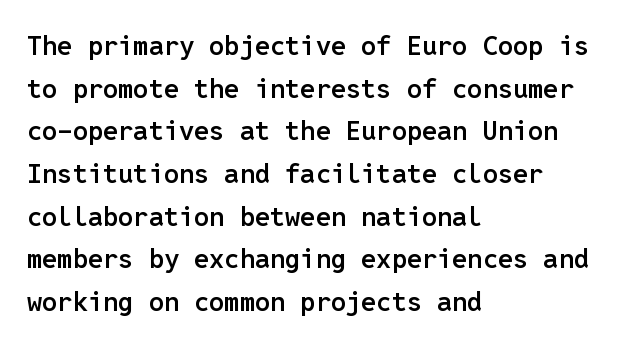
The image shows 27 px text type, upright; set left-aligned, normal line spacing (1.58x), normal letter spacing, not underlined.
